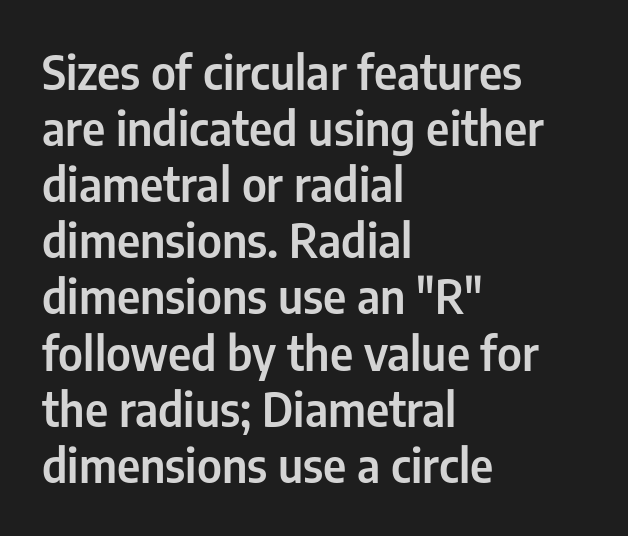
{"serif": "no", "italic": "no", "width": "condensed", "stroke_contrast": "low", "x_height": "medium", "monospaced": "no", "underline": "no", "align": "left", "line_spacing_ratio": 1.22, "letter_spacing": "normal", "letter_spacing_em": 0.0, "glyph_px": 46}
